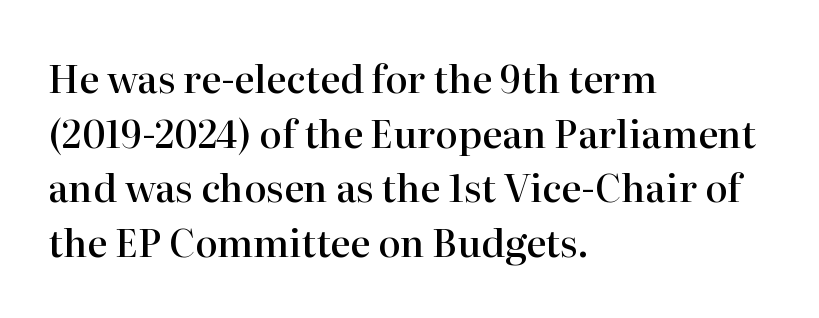
{"serif": "yes", "italic": "no", "bold": "semi", "weight": "semibold", "width": "normal", "stroke_contrast": "high", "x_height": "medium", "monospaced": "no", "underline": "no", "align": "left", "line_spacing": "normal", "line_spacing_ratio": 1.44, "letter_spacing": "normal", "letter_spacing_em": 0.0, "glyph_px": 38}
